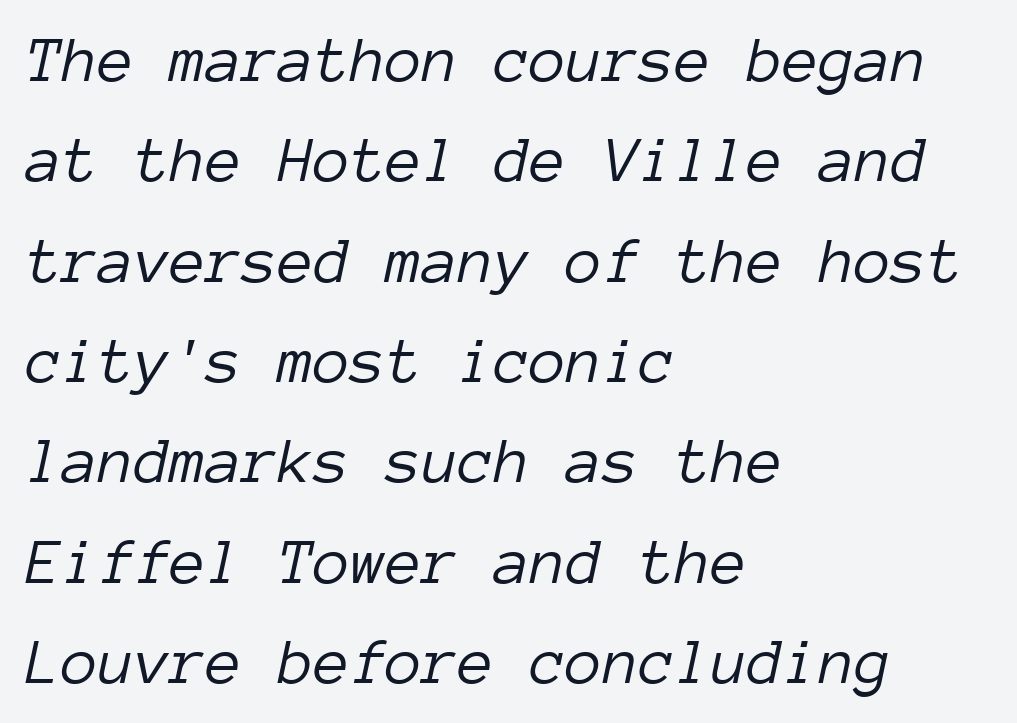
Unmarked baselines from the first word to the last. Is this a heavy cut? Hardly; it is regular or lighter. This block has exactly the height ordinary leading produces. This sample is left-justified, so line endings fall wherever the words run out. Honestly, the letter spacing is just normal — you wouldn't notice it. This sample has the even, mechanical cadence of fixed-width lettering.
